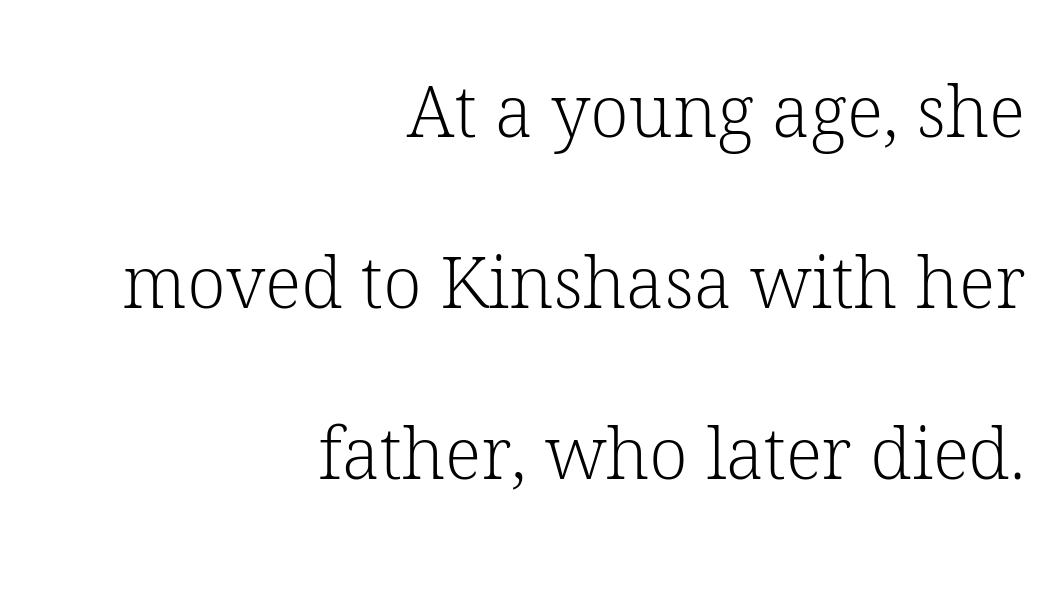
{"serif": "yes", "italic": "no", "bold": "no", "weight": "light", "width": "normal", "stroke_contrast": "low", "x_height": "medium", "monospaced": "no", "underline": "no", "align": "right", "line_spacing": "loose", "line_spacing_ratio": 2.41, "letter_spacing": "normal", "letter_spacing_em": 0.0, "glyph_px": 71}
